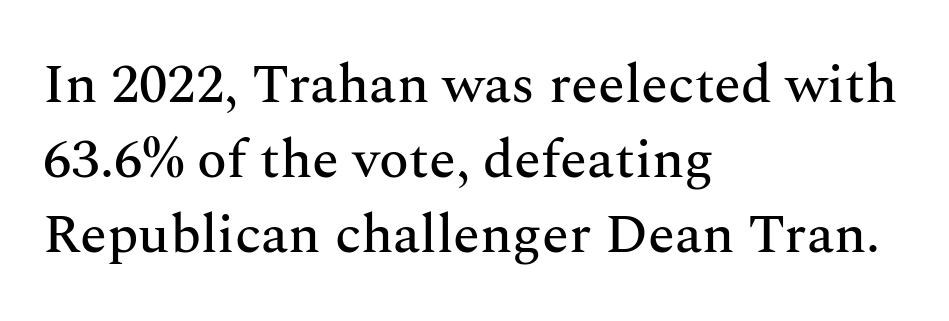
Inter-character spacing is left at the font's built-in metrics. Compared with a centered layout, this one pins lines to the left instead. Quick note: underline off. Designer's note — italics off, roman on.
